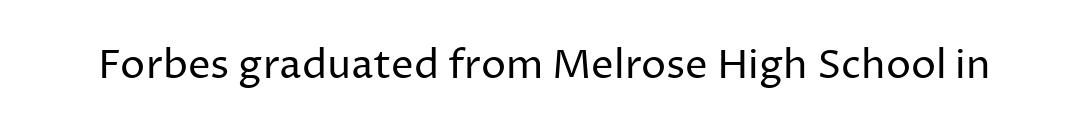
No italicization has been applied; the sample stays upright. The space directly below the letters is spotless. There is no visible air inserted between adjacent glyphs. Is this a heavy cut? Hardly; it is regular or lighter.
